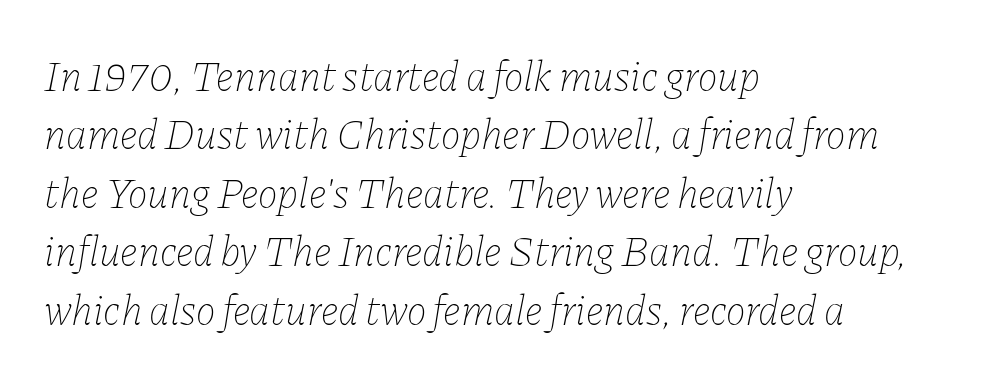
The image shows 42 px thin type, italic (leaning right); set left-aligned, normal line spacing (1.39x), normal letter spacing, not underlined; low stroke contrast and a medium x-height.
